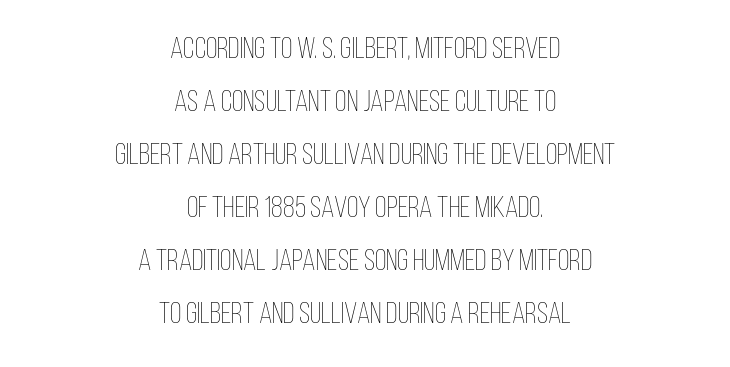
The image shows 30 px thin, condensed type, upright; set centered, line spacing 1.77x, normal letter spacing, not underlined; low stroke contrast and a large x-height.
